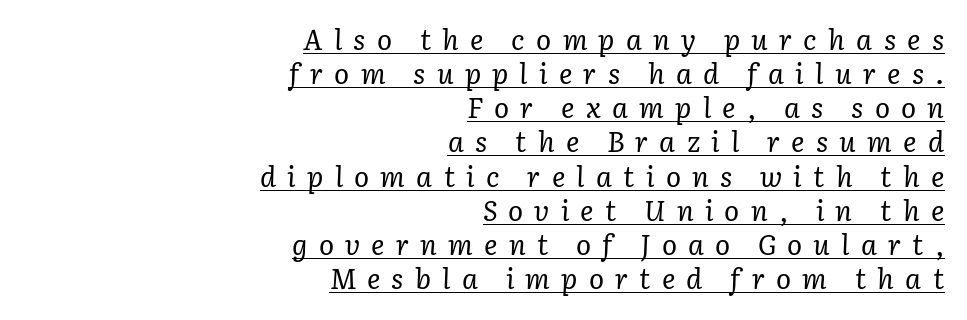
Looks like regular typesetting: each glyph gets only the width it needs. Students, observe the line beneath the letters — that is underlining. The face used here has a pronounced slope to its letters. Short note: letters widely spaced.
